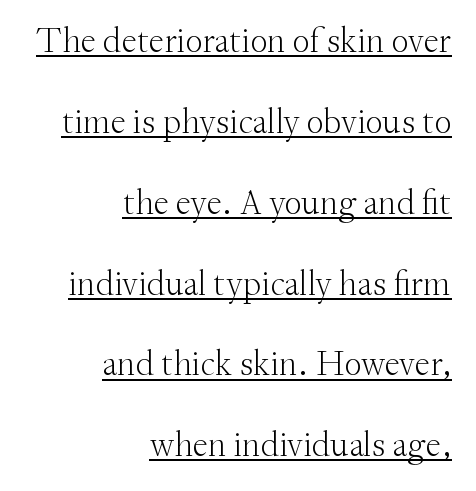
{"serif": "yes", "italic": "no", "bold": "no", "weight": "light", "width": "normal", "stroke_contrast": "medium", "x_height": "small", "monospaced": "no", "underline": "yes", "align": "right", "line_spacing": "loose", "line_spacing_ratio": 2.31, "letter_spacing": "normal", "letter_spacing_em": 0.0, "glyph_px": 35}
